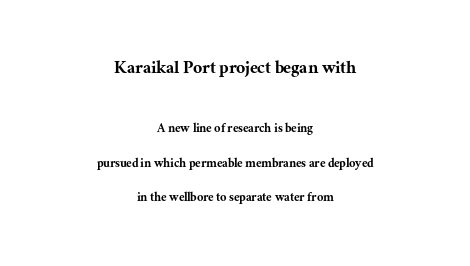
Q: Is the text italic (slanted)? A: No, it is upright.
Q: Is the text underlined? A: No.
Q: How is the paragraph aligned? A: Centered.
Q: Is the spacing between letters normal or unusually wide? A: Normal.
Q: Is the spacing between lines tight, normal or loose? A: Loose.
Q: Which block of text is set in a larger size, the first (top) or the second (bottom)? A: The first (top) one.
